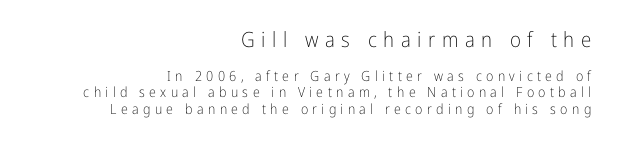
{"italic": "no", "bold": "no", "underline": "no", "align": "right", "line_spacing_ratio": 1.16, "letter_spacing": "wide", "letter_spacing_em": 0.31, "larger_block": "first", "size_ratio": 1.5, "glyph_px": 21}
